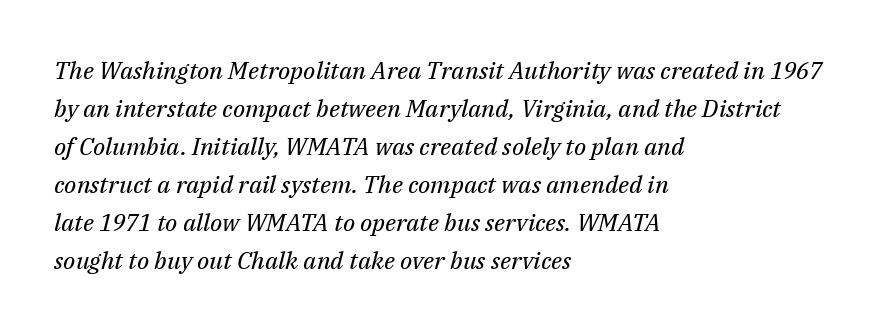
The image shows 24 px text type, italic (leaning right); set left-aligned, normal line spacing (1.58x), normal letter spacing, not underlined.
